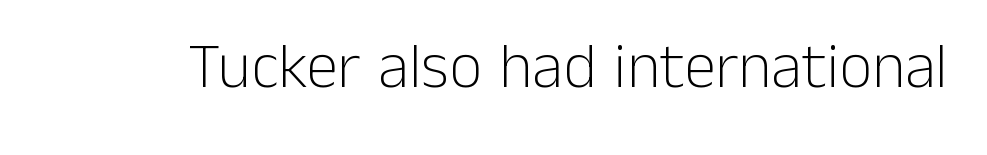
Underlining? Definitely not there. This sample has the flowing, uneven cadence of proportional lettering. Every character sits straight up, as roman type does. The cut favours lightness, reaching ordinary text weight at its darkest.
